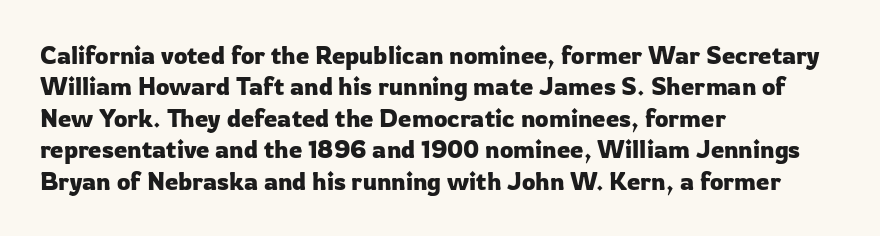
The image shows 24 px text type, upright; set left-aligned, normal line spacing (1.31x), normal letter spacing, not underlined.
